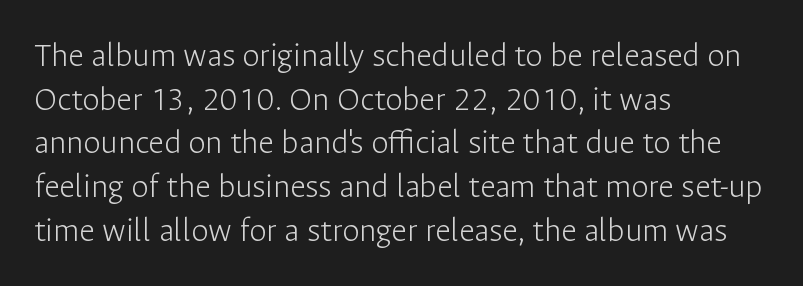
{"serif": "no", "italic": "no", "bold": "no", "weight": "light", "width": "normal", "stroke_contrast": "low", "x_height": "medium", "monospaced": "no", "underline": "no", "align": "left", "line_spacing": "normal", "line_spacing_ratio": 1.25, "letter_spacing": "normal", "letter_spacing_em": 0.0, "glyph_px": 35}
